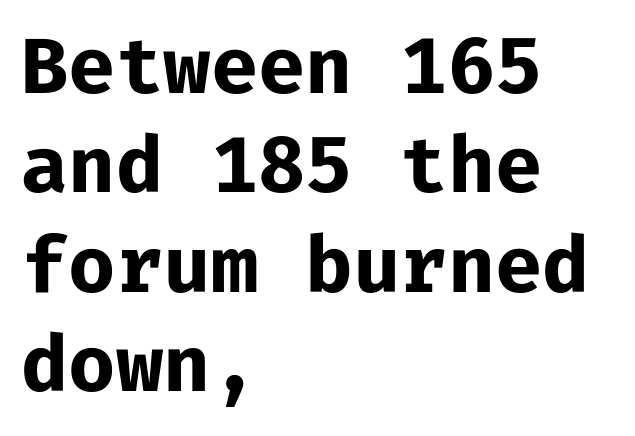
{"serif": "no", "italic": "no", "bold": "yes", "weight": "bold", "width": "normal", "stroke_contrast": "low", "x_height": "medium", "monospaced": "yes", "underline": "no", "align": "left", "line_spacing": "normal", "line_spacing_ratio": 1.29, "letter_spacing": "normal", "letter_spacing_em": 0.0, "glyph_px": 77}
